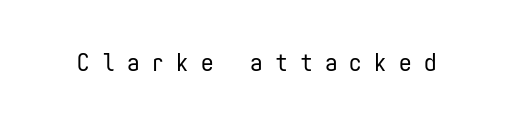
The image shows 25 px text type, upright; set unusually wide letter spacing (+0.49 em), not underlined.
